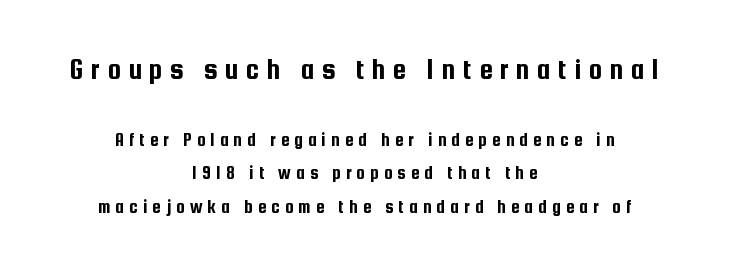
Q: Is the text italic (slanted)? A: No, it is upright.
Q: Is the typeface a serif or a sans-serif typeface? A: Sans-serif.
Q: Is the text underlined? A: No.
Q: How is the paragraph aligned? A: Centered.
Q: Is the spacing between letters normal or unusually wide? A: Unusually wide.
Q: Which block of text is set in a larger size, the first (top) or the second (bottom)? A: The first (top) one.
Q: Width (condensed, normal, or wide)? A: Condensed.
Q: Stroke contrast? A: Low.
Q: x-height? A: Medium.
Q: Monospaced? A: No.
